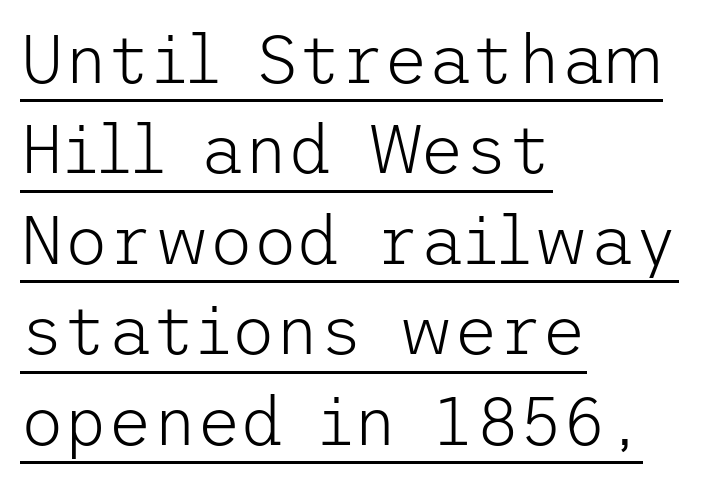
The image shows 68 px light sans-serif type, upright; set left-aligned, normal line spacing (1.33x), normal letter spacing, underlined; low stroke contrast and a medium x-height.
